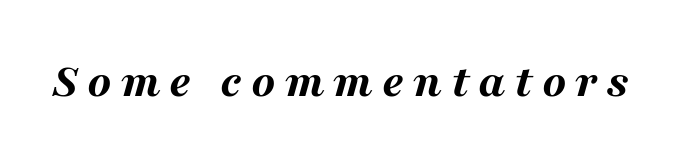
The image shows 49 px bold, wide type, italic (leaning right); set not underlined; medium stroke contrast and a medium x-height.
